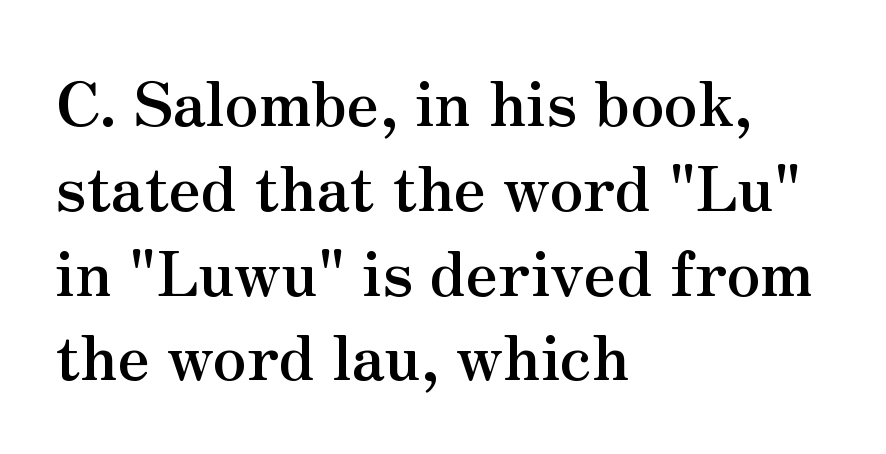
Summary of weight: heavy, a full bold. This sample uses a serif face. Where is the straight margin? On the left. Think of a printed novel: that variable character pitch is what you see here. Default kerning and tracking; the words read as compact shapes.
